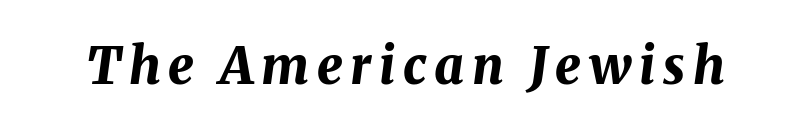
Q: Is the text bold? A: Yes.
Q: Is the text italic (slanted)? A: Yes, it leans right by about 8 degrees.
Q: Is the text underlined? A: No.
Q: Width (condensed, normal, or wide)? A: Normal.
Q: Stroke contrast? A: Medium.
Q: x-height? A: Medium.
Q: Monospaced? A: No.
